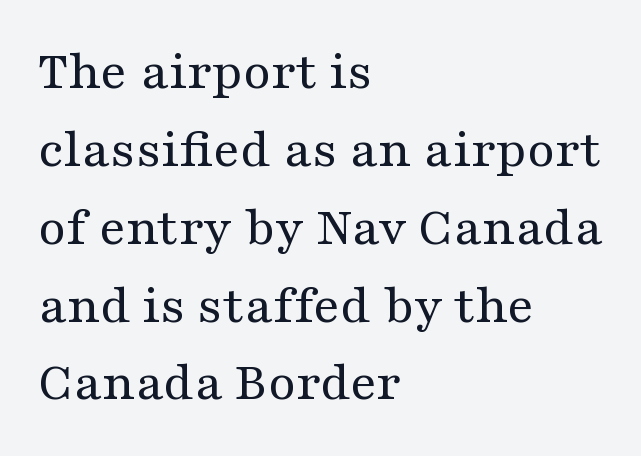
{"serif": "yes", "italic": "no", "bold": "no", "weight": "regular", "width": "wide", "stroke_contrast": "medium", "x_height": "medium", "monospaced": "no", "underline": "no", "align": "left", "line_spacing": "normal", "line_spacing_ratio": 1.39, "letter_spacing": "normal", "letter_spacing_em": 0.0, "glyph_px": 56}
